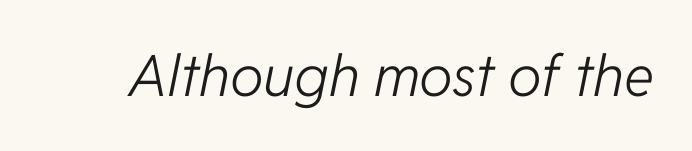
Q: Is the text bold? A: No.
Q: Is the text italic (slanted)? A: Yes, it leans right by about 11 degrees.
Q: Is the text underlined? A: No.
Q: Is the spacing between letters normal or unusually wide? A: Normal.
Q: Width (condensed, normal, or wide)? A: Normal.
Q: Stroke contrast? A: Low.
Q: x-height? A: Medium.
Q: Monospaced? A: No.
